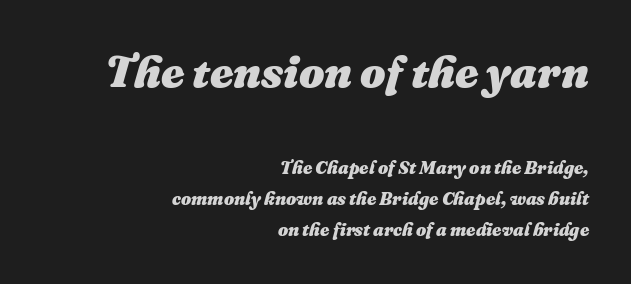
{"italic": "yes", "lean": "right", "slant_degrees": 16, "bold": "yes", "weight": "heavy", "width": "normal", "stroke_contrast": "medium", "x_height": "medium", "monospaced": "no", "underline": "no", "align": "right", "line_spacing_ratio": 1.73, "letter_spacing": "normal", "letter_spacing_em": 0.0, "larger_block": "first", "size_ratio": 2.5, "glyph_px": 45}
